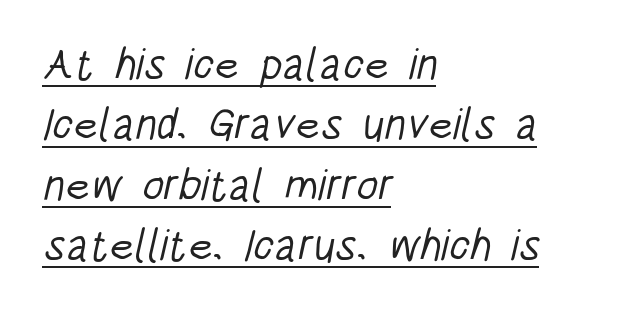
Q: Is the text bold? A: No.
Q: Is the typeface a serif or a sans-serif typeface? A: Sans-serif.
Q: Is the text underlined? A: Yes.
Q: How is the paragraph aligned? A: Left-aligned.
Q: Is the spacing between letters normal or unusually wide? A: Normal.
Q: Is the spacing between lines tight, normal or loose? A: Normal.
Q: Width (condensed, normal, or wide)? A: Condensed.
Q: Stroke contrast? A: Low.
Q: x-height? A: Large.
Q: Monospaced? A: No.
